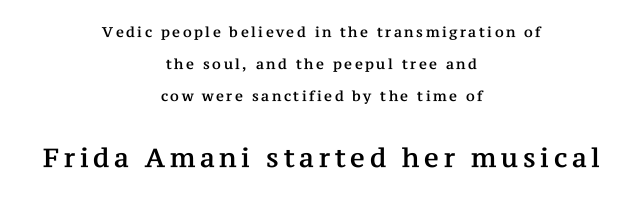
Q: Is the text italic (slanted)? A: No, it is upright.
Q: Is the text underlined? A: No.
Q: How is the paragraph aligned? A: Centered.
Q: Is the spacing between lines tight, normal or loose? A: Loose.
Q: Which block of text is set in a larger size, the first (top) or the second (bottom)? A: The second (bottom) one.
